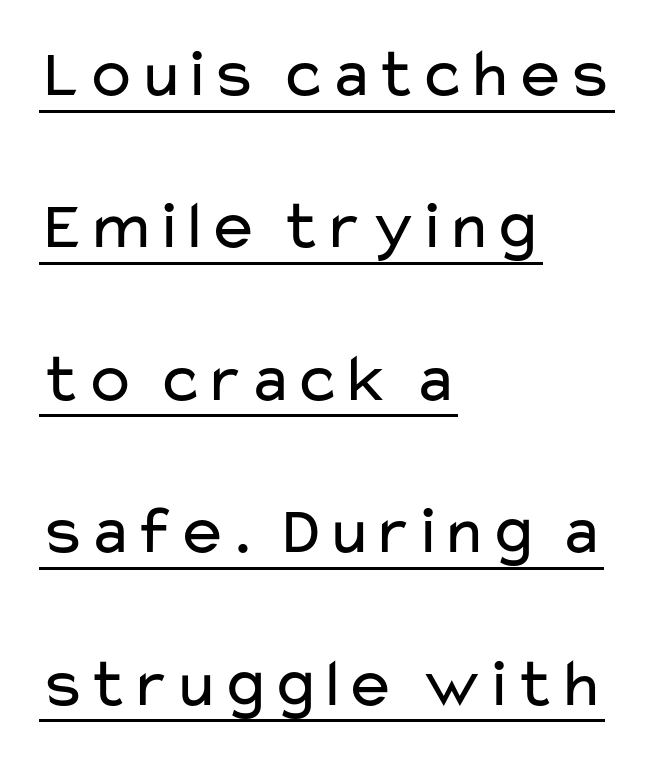
The letters carry no serifs — their stems end cleanly without finishing strokes. Is the letter spacing exaggerated? No — it looks like the ordinary default. Heft: none added — not bold. This is roman type, the default non-slanted kind.
